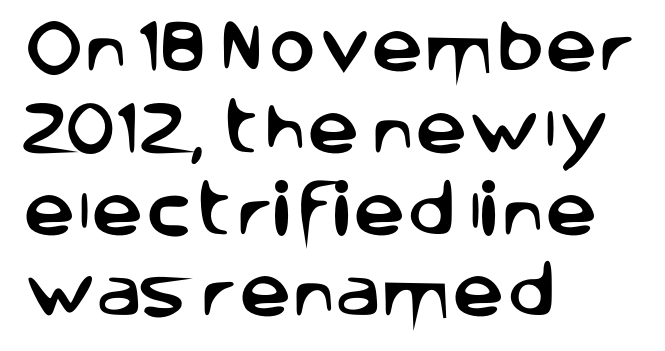
{"serif": "no", "italic": "no", "width": "normal", "stroke_contrast": "low", "x_height": "large", "monospaced": "no", "underline": "no", "align": "left", "line_spacing": "normal", "line_spacing_ratio": 1.41, "letter_spacing": "normal", "letter_spacing_em": 0.0, "glyph_px": 58}
